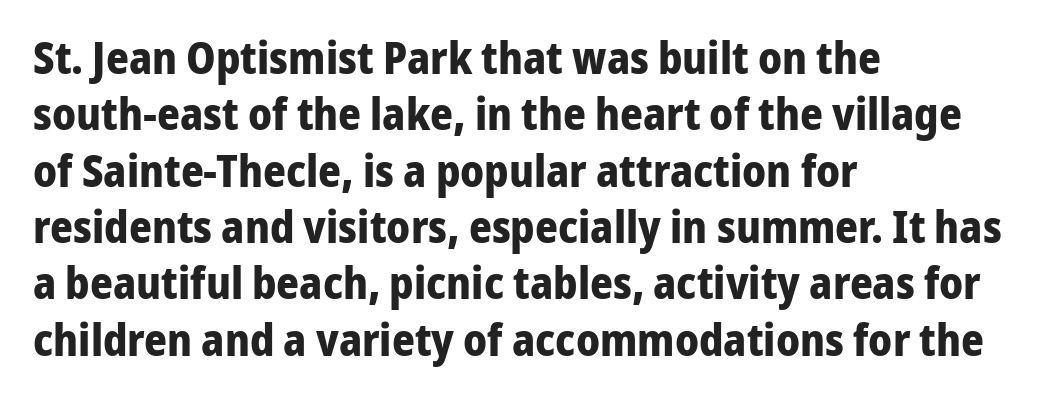
{"serif": "no", "italic": "no", "bold": "yes", "weight": "bold", "width": "normal", "stroke_contrast": "low", "x_height": "medium", "monospaced": "no", "underline": "no", "align": "left", "line_spacing": "normal", "line_spacing_ratio": 1.28, "letter_spacing": "normal", "letter_spacing_em": 0.0, "glyph_px": 44}
